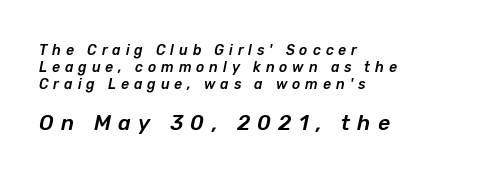
The image shows 21 px text type, italic (leaning right); set left-aligned, line spacing 1.23x, unusually wide letter spacing (+0.35 em), not underlined; the second (bottom) block is 1.5x larger.
